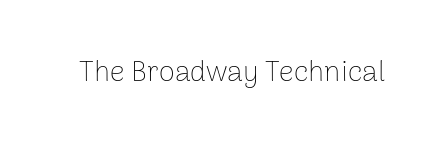
The image shows 29 px thin sans-serif type, upright; set normal letter spacing, not underlined; low stroke contrast and a medium x-height.
